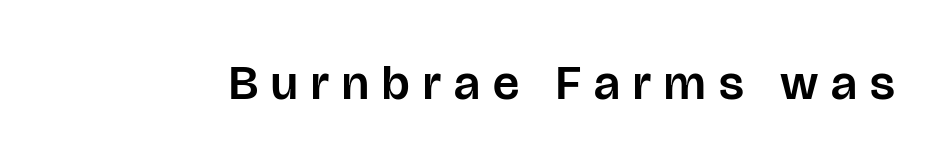
Q: Is the text italic (slanted)? A: No, it is upright.
Q: Is the typeface a serif or a sans-serif typeface? A: Sans-serif.
Q: Is the text underlined? A: No.
Q: Is the spacing between letters normal or unusually wide? A: Unusually wide.
Q: Width (condensed, normal, or wide)? A: Normal.
Q: Stroke contrast? A: Low.
Q: x-height? A: Large.
Q: Monospaced? A: No.
